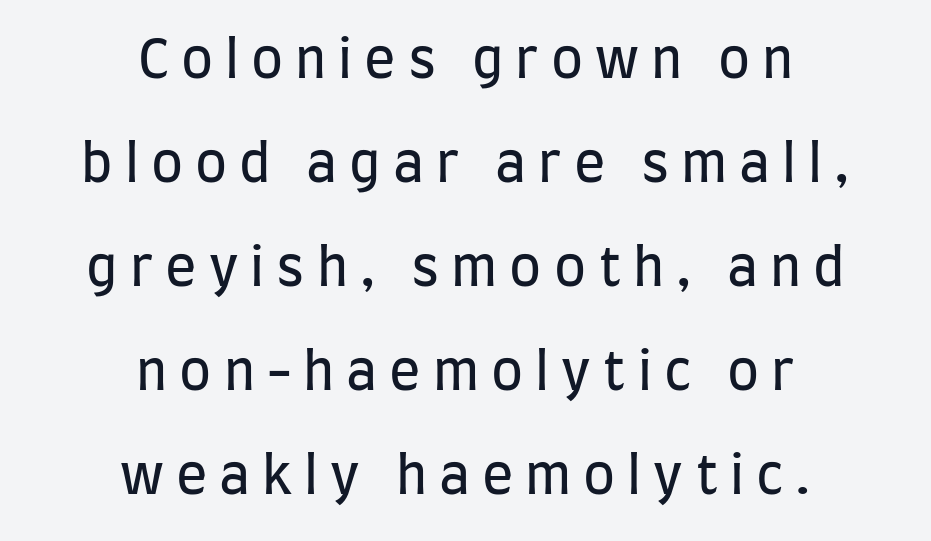
Q: Is the text bold? A: No.
Q: Is the text italic (slanted)? A: No, it is upright.
Q: Is the typeface a serif or a sans-serif typeface? A: Sans-serif.
Q: Is the text underlined? A: No.
Q: How is the paragraph aligned? A: Centered.
Q: Is the spacing between letters normal or unusually wide? A: Unusually wide.
Q: Is the spacing between lines tight, normal or loose? A: Loose.
Q: Width (condensed, normal, or wide)? A: Condensed.
Q: Stroke contrast? A: Low.
Q: x-height? A: Large.
Q: Monospaced? A: No.
